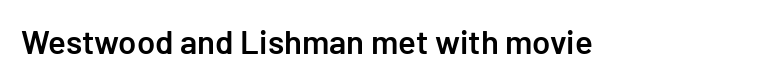
Q: Is the text bold? A: Semi-bold.
Q: Is the text italic (slanted)? A: No, it is upright.
Q: Is the typeface a serif or a sans-serif typeface? A: Sans-serif.
Q: Is the text underlined? A: No.
Q: Is the spacing between letters normal or unusually wide? A: Normal.
Q: Width (condensed, normal, or wide)? A: Normal.
Q: Stroke contrast? A: Low.
Q: x-height? A: Medium.
